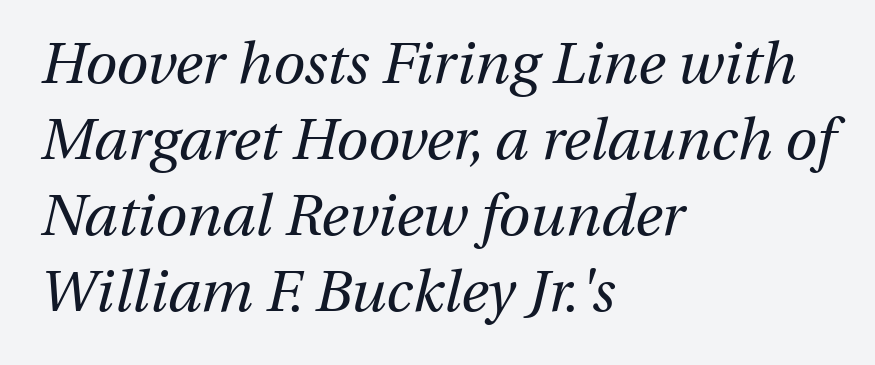
Characters follow at the spacing the type designer built in. Letters rest on an invisible, unmarked baseline. The typeface has the unassuming heft of standard copy or less. Students, observe: this is what conventionally led text looks like. The glyphs look as if they've been sheared to an angle. The rendering uses natural spacing where letterforms have individual widths.
